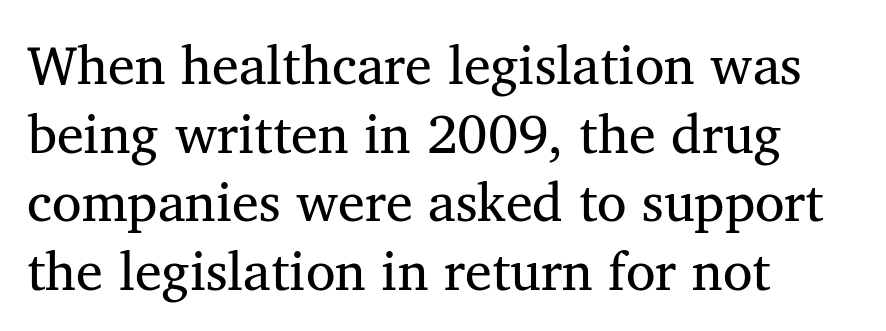
The image shows 54 px regular-weight serif type, upright; set left-aligned, normal line spacing (1.27x), normal letter spacing, not underlined; medium stroke contrast and a medium x-height.
